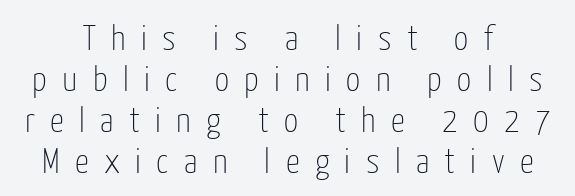
{"serif": "no", "italic": "no", "bold": "no", "weight": "thin", "width": "condensed", "stroke_contrast": "low", "x_height": "medium", "monospaced": "no", "underline": "no", "align": "center", "line_spacing_ratio": 1.17, "letter_spacing": "wide", "letter_spacing_em": 0.44, "glyph_px": 35}
